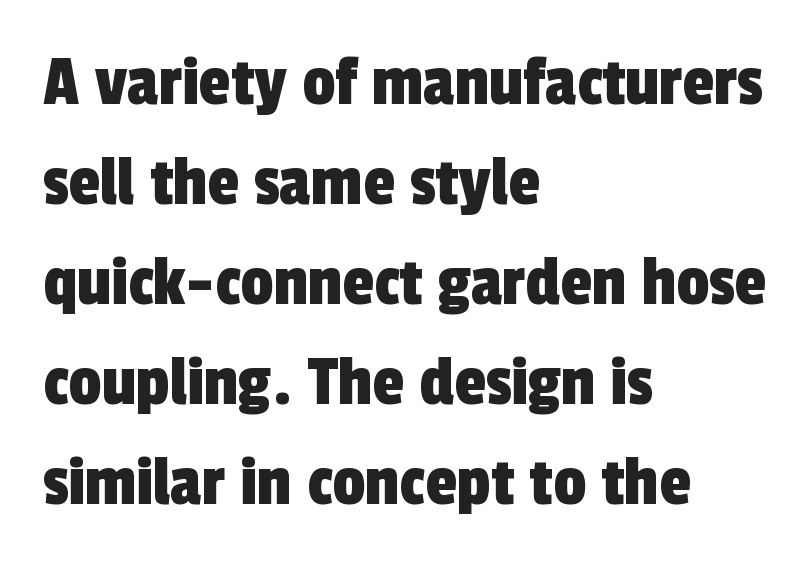
You could not count columns in this text — the font is proportionally spaced. Tracking here is standard; glyphs follow each other at the usual distance. The paragraph has a hard left edge and a soft right edge. Successive baselines arrive at the customary interval. This sample uses a sans-serif face.
